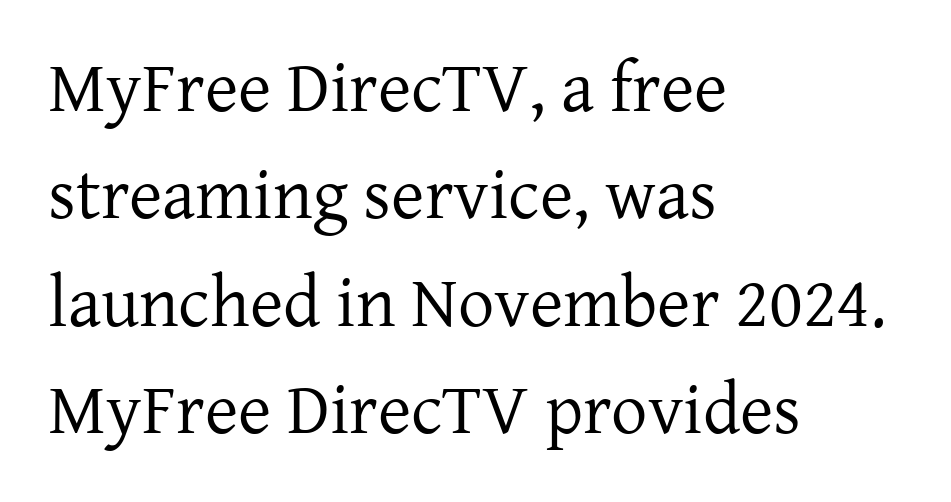
{"serif": "yes", "italic": "no", "bold": "no", "weight": "regular", "width": "normal", "stroke_contrast": "low", "x_height": "medium", "monospaced": "no", "underline": "no", "align": "left", "line_spacing": "normal", "line_spacing_ratio": 1.49, "letter_spacing": "normal", "letter_spacing_em": 0.0, "glyph_px": 72}
